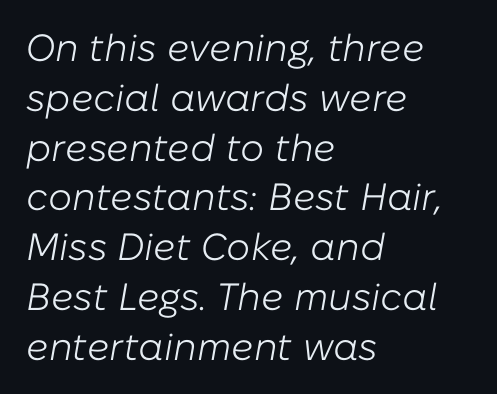
The image shows 38 px light type, italic (leaning right); set left-aligned, normal line spacing (1.31x), normal letter spacing, not underlined; low stroke contrast and a medium x-height.
